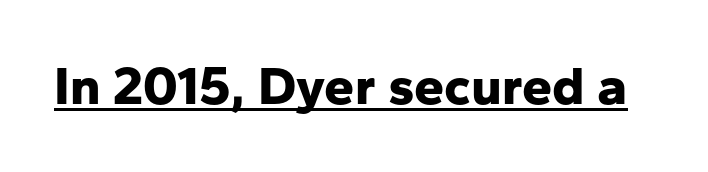
The image shows 54 px bold sans-serif type, upright; set normal letter spacing, underlined; low stroke contrast and a medium x-height.
